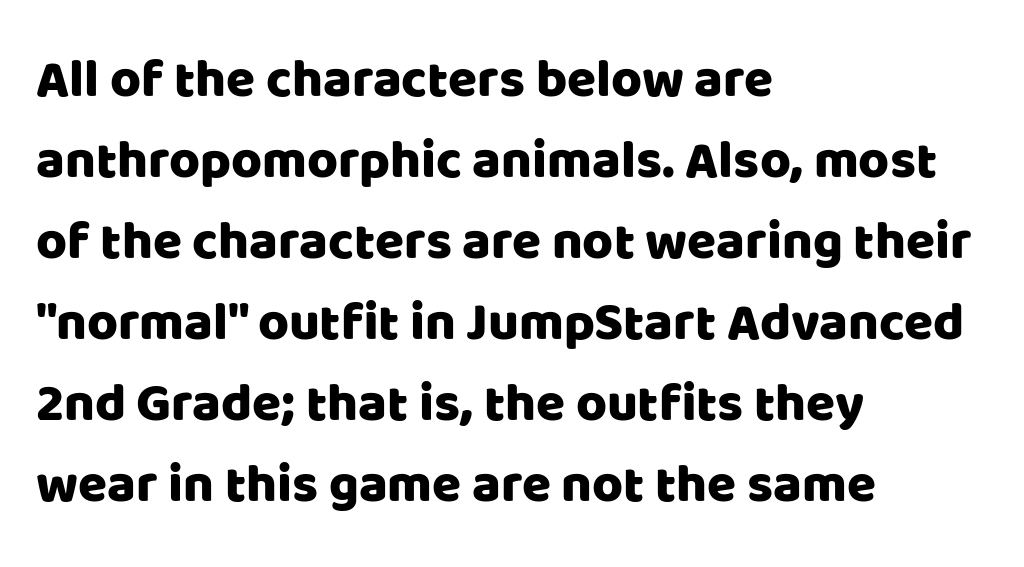
Q: Is the text italic (slanted)? A: No, it is upright.
Q: Is the typeface a serif or a sans-serif typeface? A: Sans-serif.
Q: Is the text underlined? A: No.
Q: How is the paragraph aligned? A: Left-aligned.
Q: Is the spacing between letters normal or unusually wide? A: Normal.
Q: Is the spacing between lines tight, normal or loose? A: Normal.
Q: Width (condensed, normal, or wide)? A: Normal.
Q: Stroke contrast? A: Low.
Q: x-height? A: Large.
Q: Monospaced? A: No.
